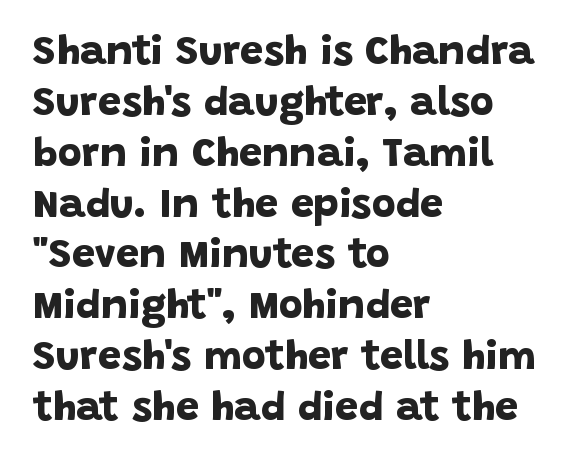
{"serif": "no", "bold": "yes", "weight": "bold", "width": "normal", "stroke_contrast": "low", "x_height": "large", "monospaced": "no", "underline": "no", "align": "left", "line_spacing_ratio": 1.24, "letter_spacing": "normal", "letter_spacing_em": 0.0, "glyph_px": 41}
